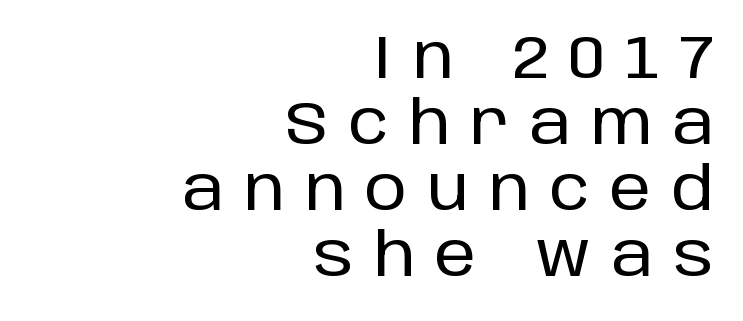
The type is letterspaced generously, with wide tracking. Only glyphs here, with clear space below each row. The lettering holds an erect, upright posture throughout. The typeface chosen for these lines omits serifs.
